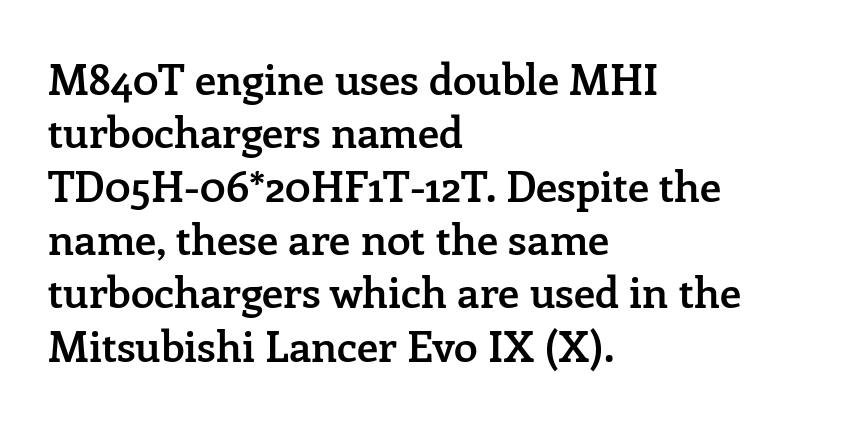
Do the letters lean? They stand straight. A typesetter would call this proportional, since set widths differ per character. Old-style or modern, the face here clearly has serifs. The typesetter chose a ragged-right arrangement here.
